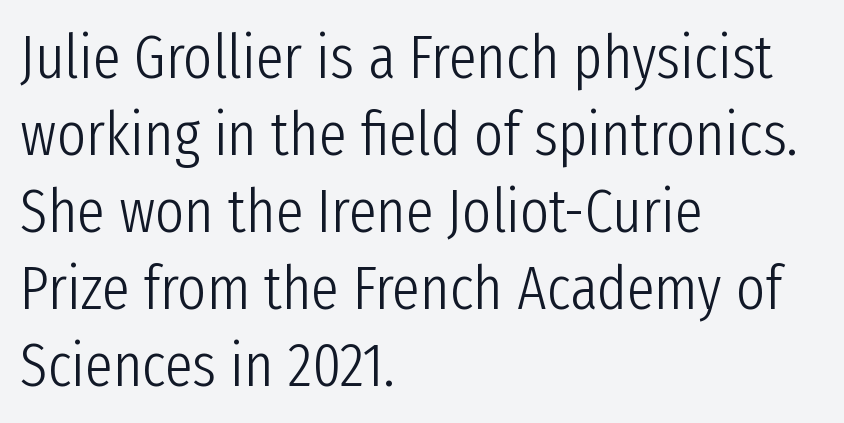
Q: Is the text bold? A: No.
Q: Is the text italic (slanted)? A: No, it is upright.
Q: Is the typeface a serif or a sans-serif typeface? A: Sans-serif.
Q: Is the text underlined? A: No.
Q: How is the paragraph aligned? A: Left-aligned.
Q: Is the spacing between letters normal or unusually wide? A: Normal.
Q: Width (condensed, normal, or wide)? A: Condensed.
Q: Stroke contrast? A: Low.
Q: x-height? A: Medium.
Q: Monospaced? A: No.
